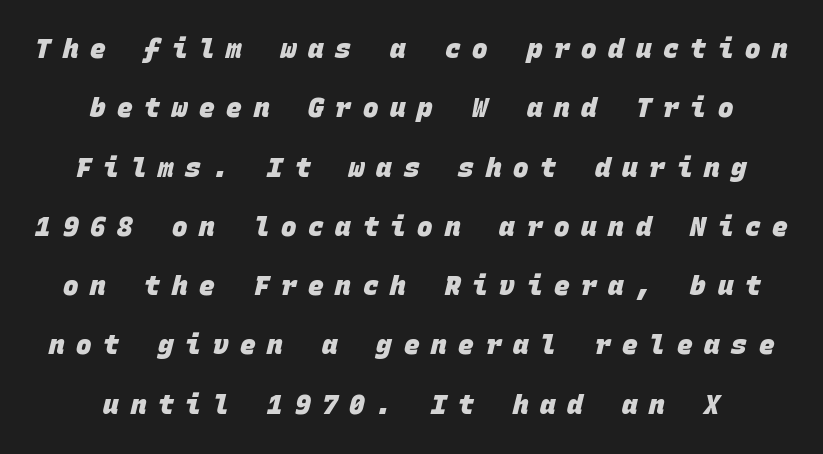
Q: Is the text bold? A: Yes.
Q: Is the text underlined? A: No.
Q: How is the paragraph aligned? A: Centered.
Q: Is the spacing between letters normal or unusually wide? A: Unusually wide.
Q: Is the spacing between lines tight, normal or loose? A: Loose.
